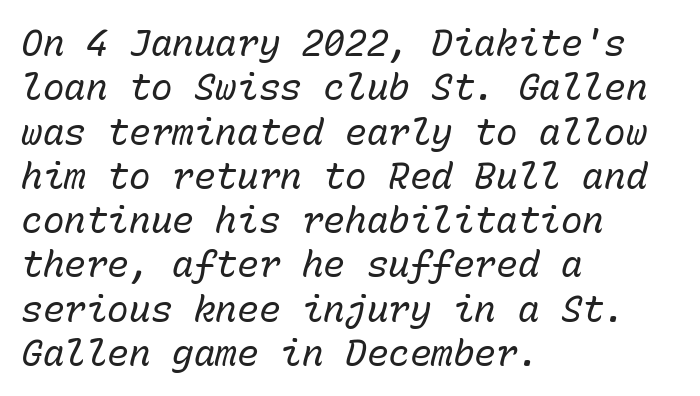
The image shows 36 px regular-weight type, italic (leaning right), monospaced; set left-aligned, line spacing 1.23x, normal letter spacing, not underlined; low stroke contrast and a medium x-height.
